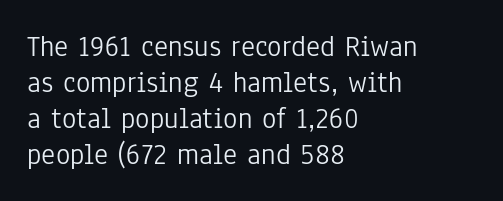
{"serif": "no", "italic": "no", "bold": "no", "weight": "light", "width": "condensed", "stroke_contrast": "low", "x_height": "medium", "monospaced": "no", "underline": "no", "align": "left", "line_spacing_ratio": 1.2, "letter_spacing": "normal", "letter_spacing_em": 0.0, "glyph_px": 30}
